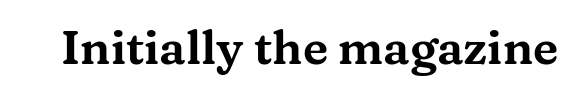
Q: Is the text italic (slanted)? A: No, it is upright.
Q: Is the typeface a serif or a sans-serif typeface? A: Serif.
Q: Is the text underlined? A: No.
Q: Is the spacing between letters normal or unusually wide? A: Normal.
Q: Width (condensed, normal, or wide)? A: Wide.
Q: Stroke contrast? A: Medium.
Q: x-height? A: Medium.
Q: Monospaced? A: No.
